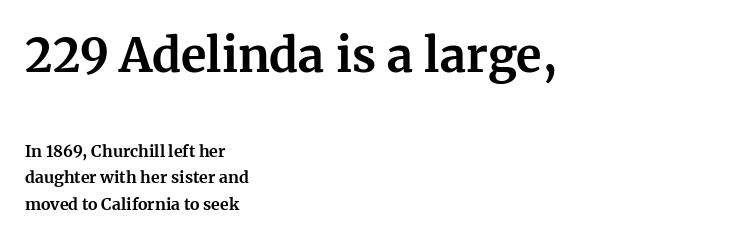
Q: Is the text bold? A: Yes.
Q: Is the text italic (slanted)? A: No, it is upright.
Q: Is the typeface a serif or a sans-serif typeface? A: Serif.
Q: Is the text underlined? A: No.
Q: How is the paragraph aligned? A: Left-aligned.
Q: Is the spacing between letters normal or unusually wide? A: Normal.
Q: Is the spacing between lines tight, normal or loose? A: Normal.
Q: Which block of text is set in a larger size, the first (top) or the second (bottom)? A: The first (top) one.
Q: Width (condensed, normal, or wide)? A: Normal.
Q: Stroke contrast? A: Medium.
Q: x-height? A: Medium.
Q: Monospaced? A: No.
